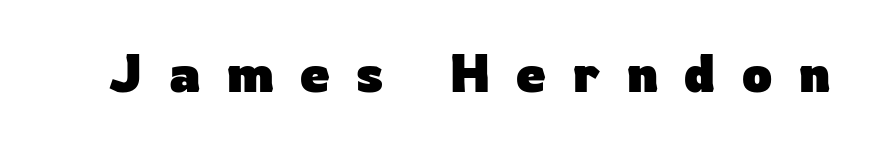
The image shows 53 px heavy sans-serif type, upright; set unusually wide letter spacing (+0.49 em), not underlined; low stroke contrast and a medium x-height.
